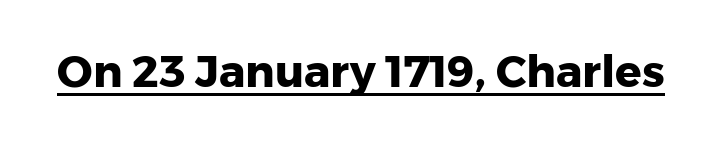
Q: Is the text bold? A: Yes.
Q: Is the text italic (slanted)? A: No, it is upright.
Q: Is the typeface a serif or a sans-serif typeface? A: Sans-serif.
Q: Is the text underlined? A: Yes.
Q: Is the spacing between letters normal or unusually wide? A: Normal.
Q: Width (condensed, normal, or wide)? A: Normal.
Q: Stroke contrast? A: Low.
Q: x-height? A: Medium.
Q: Monospaced? A: No.
